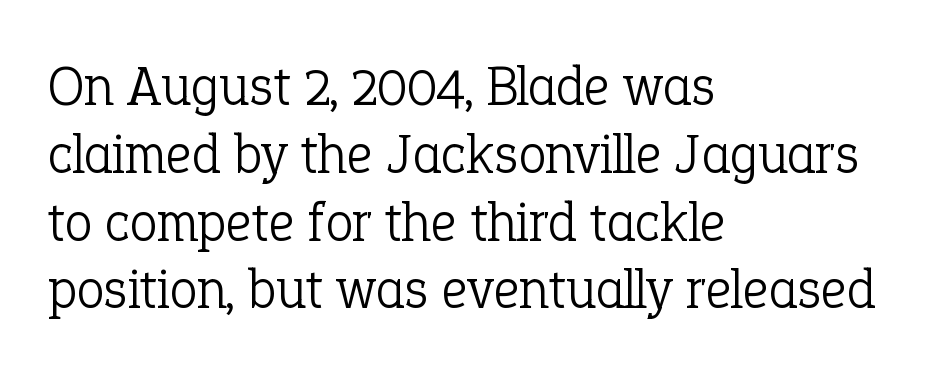
{"serif": "yes", "italic": "no", "bold": "no", "weight": "light", "width": "normal", "stroke_contrast": "low", "x_height": "medium", "monospaced": "no", "underline": "no", "align": "left", "line_spacing_ratio": 1.21, "letter_spacing": "normal", "letter_spacing_em": 0.0, "glyph_px": 56}
